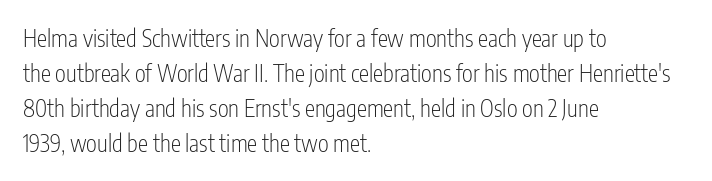
{"italic": "no", "bold": "no", "underline": "no", "align": "left", "line_spacing": "normal", "line_spacing_ratio": 1.52, "letter_spacing": "normal", "letter_spacing_em": 0.0, "glyph_px": 23}
